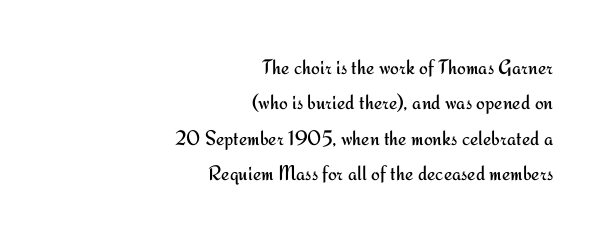
The image shows 21 px text type, upright; set right-aligned, normal line spacing (1.69x), normal letter spacing, not underlined.
